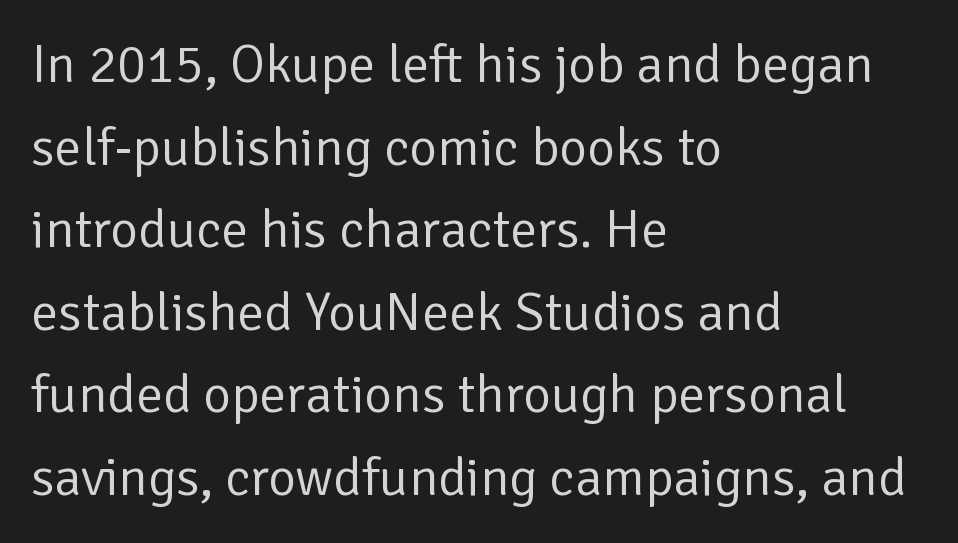
The image shows 54 px regular-weight sans-serif type, upright; set left-aligned, normal line spacing (1.53x), normal letter spacing, not underlined; low stroke contrast and a medium x-height.
